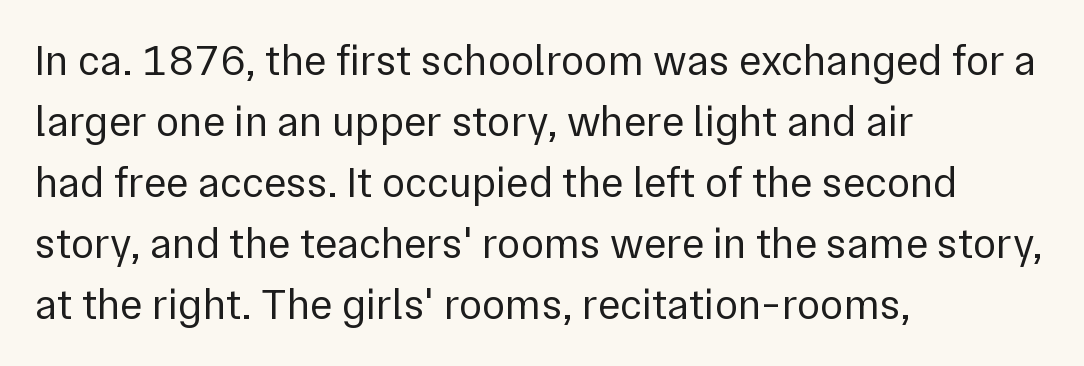
{"serif": "no", "italic": "no", "bold": "no", "weight": "regular", "width": "normal", "stroke_contrast": "low", "x_height": "medium", "monospaced": "no", "underline": "no", "align": "left", "line_spacing": "normal", "line_spacing_ratio": 1.42, "letter_spacing": "normal", "letter_spacing_em": 0.0, "glyph_px": 43}
